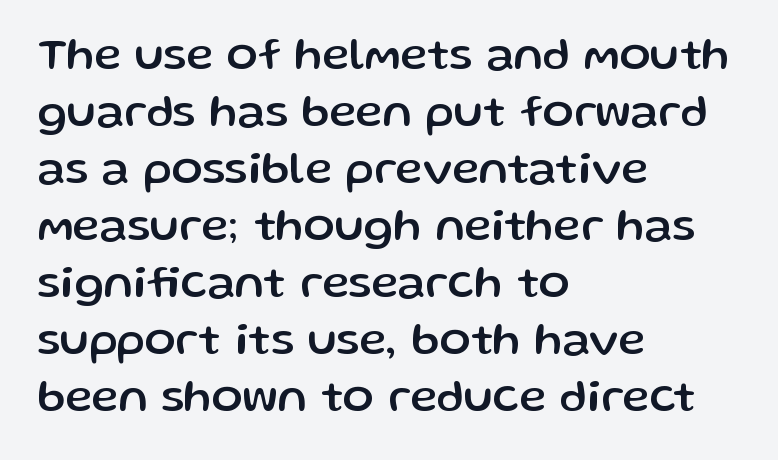
{"serif": "no", "italic": "no", "width": "normal", "stroke_contrast": "low", "x_height": "medium", "monospaced": "no", "underline": "no", "align": "left", "line_spacing_ratio": 1.24, "letter_spacing": "normal", "letter_spacing_em": 0.0, "glyph_px": 46}
